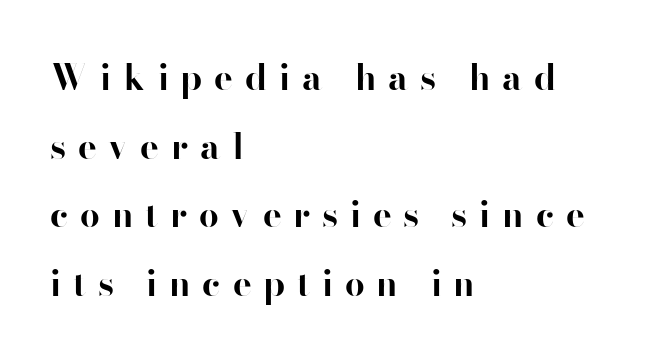
Q: Is the text bold? A: Yes.
Q: Is the text italic (slanted)? A: No, it is upright.
Q: Is the typeface a serif or a sans-serif typeface? A: Sans-serif.
Q: Is the text underlined? A: No.
Q: How is the paragraph aligned? A: Left-aligned.
Q: Is the spacing between letters normal or unusually wide? A: Unusually wide.
Q: Is the spacing between lines tight, normal or loose? A: Loose.
Q: Width (condensed, normal, or wide)? A: Normal.
Q: Stroke contrast? A: High.
Q: x-height? A: Small.
Q: Monospaced? A: No.
